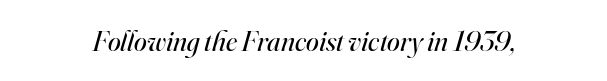
Stems here are at most as thick as an everyday book face. These lines are rendered in a variable-pitch font. There's an unmistakable incline to the writing here. Underlining? Definitely not there. Font category for this specimen: serif. Nobody touched the tracking dial on this one.
